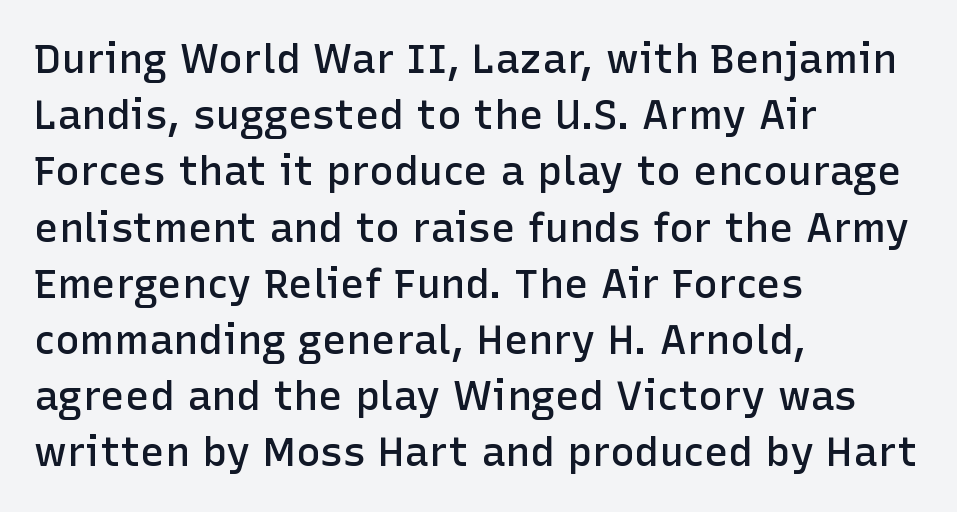
Font category for this specimen: sans-serif. The specimen reads as upright at a glance. Bold? Not quite — semibold, heavier than regular but stopping short. The zone under the glyphs is completely vacant. The rendering anchors every line to the left-hand side. The vertical gap from one line to the next is medium.
